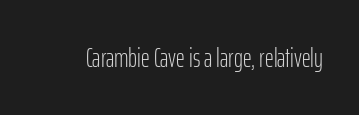
The image shows 27 px text type, upright; set normal letter spacing, not underlined.
